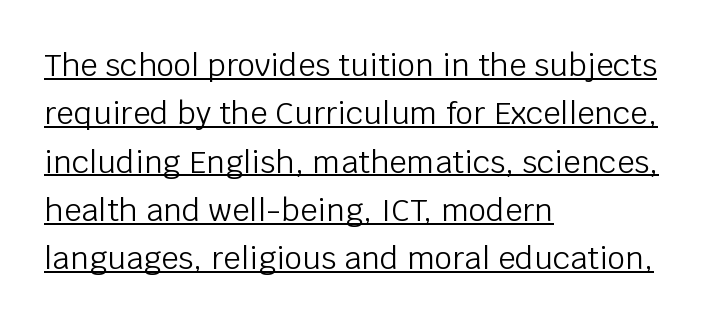
Q: Is the text bold? A: No.
Q: Is the text italic (slanted)? A: No, it is upright.
Q: Is the typeface a serif or a sans-serif typeface? A: Sans-serif.
Q: Is the text underlined? A: Yes.
Q: How is the paragraph aligned? A: Left-aligned.
Q: Is the spacing between letters normal or unusually wide? A: Normal.
Q: Is the spacing between lines tight, normal or loose? A: Normal.
Q: Width (condensed, normal, or wide)? A: Normal.
Q: Stroke contrast? A: Low.
Q: x-height? A: Large.
Q: Monospaced? A: No.
